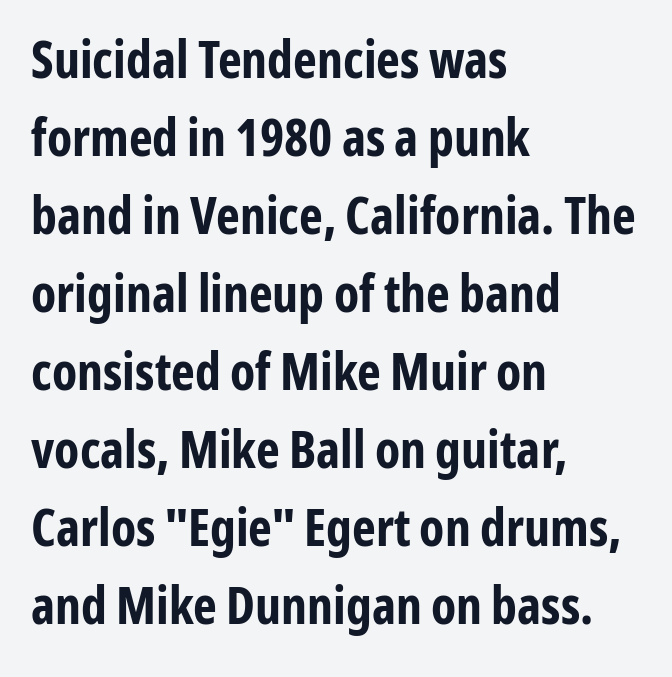
Q: Is the text bold? A: Yes.
Q: Is the text italic (slanted)? A: No, it is upright.
Q: Is the typeface a serif or a sans-serif typeface? A: Sans-serif.
Q: Is the text underlined? A: No.
Q: How is the paragraph aligned? A: Left-aligned.
Q: Is the spacing between letters normal or unusually wide? A: Normal.
Q: Is the spacing between lines tight, normal or loose? A: Normal.
Q: Width (condensed, normal, or wide)? A: Condensed.
Q: Stroke contrast? A: Low.
Q: x-height? A: Medium.
Q: Monospaced? A: No.
